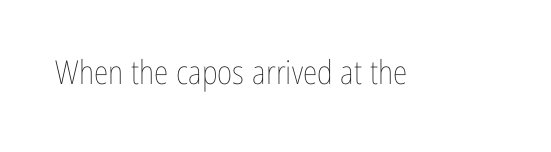
Q: Is the text bold? A: No.
Q: Is the text italic (slanted)? A: No, it is upright.
Q: Is the text underlined? A: No.
Q: Is the spacing between letters normal or unusually wide? A: Normal.
Q: Width (condensed, normal, or wide)? A: Condensed.
Q: Stroke contrast? A: Low.
Q: x-height? A: Medium.
Q: Monospaced? A: No.
